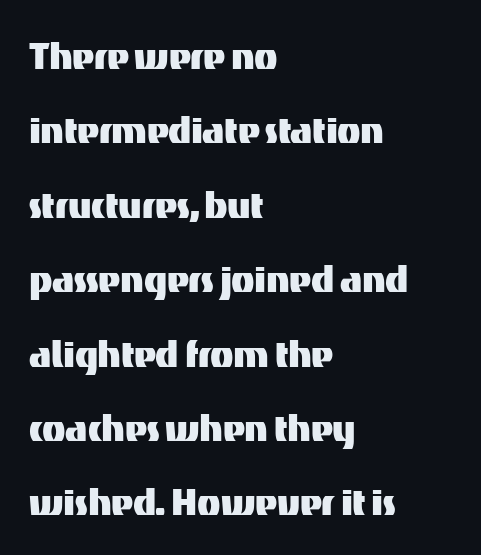
Q: Is the text italic (slanted)? A: No, it is upright.
Q: Is the typeface a serif or a sans-serif typeface? A: Sans-serif.
Q: Is the text underlined? A: No.
Q: How is the paragraph aligned? A: Left-aligned.
Q: Is the spacing between letters normal or unusually wide? A: Normal.
Q: Is the spacing between lines tight, normal or loose? A: Normal.
Q: Width (condensed, normal, or wide)? A: Normal.
Q: Stroke contrast? A: Medium.
Q: x-height? A: Medium.
Q: Monospaced? A: No.
